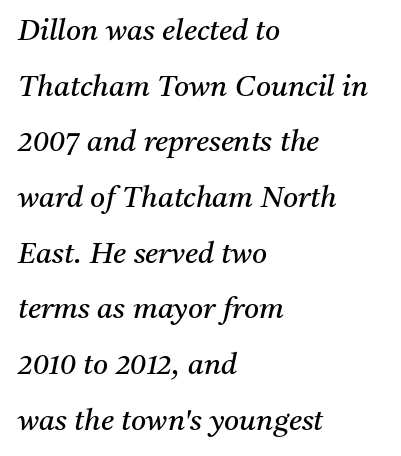
Q: Is the text bold? A: No.
Q: Is the text italic (slanted)? A: Yes, it leans right by about 11 degrees.
Q: Is the typeface a serif or a sans-serif typeface? A: Serif.
Q: Is the text underlined? A: No.
Q: How is the paragraph aligned? A: Left-aligned.
Q: Is the spacing between letters normal or unusually wide? A: Normal.
Q: Is the spacing between lines tight, normal or loose? A: Loose.
Q: Width (condensed, normal, or wide)? A: Normal.
Q: Stroke contrast? A: Medium.
Q: x-height? A: Medium.
Q: Monospaced? A: No.
